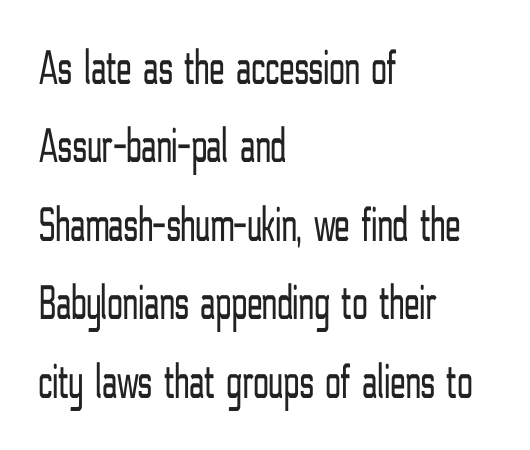
Q: Is the text bold? A: No.
Q: Is the text italic (slanted)? A: No, it is upright.
Q: Is the typeface a serif or a sans-serif typeface? A: Sans-serif.
Q: Is the text underlined? A: No.
Q: How is the paragraph aligned? A: Left-aligned.
Q: Is the spacing between letters normal or unusually wide? A: Normal.
Q: Is the spacing between lines tight, normal or loose? A: Normal.
Q: Width (condensed, normal, or wide)? A: Condensed.
Q: Stroke contrast? A: Low.
Q: x-height? A: Medium.
Q: Monospaced? A: No.
